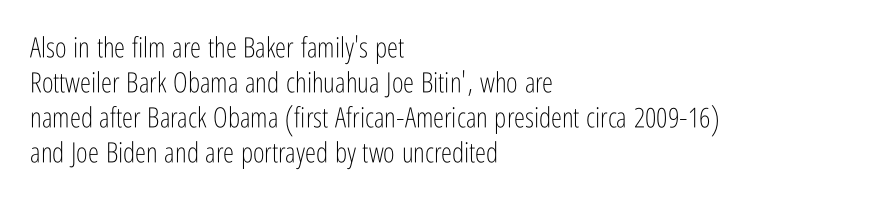
Is this a sans? Yes — the strokes have no serifs. The lines are quadded left. Any mark beneath the type? The region is blank. Weight: not bold — regular or lighter. The rendering uses a moderate line-height, typical for paragraphs.
